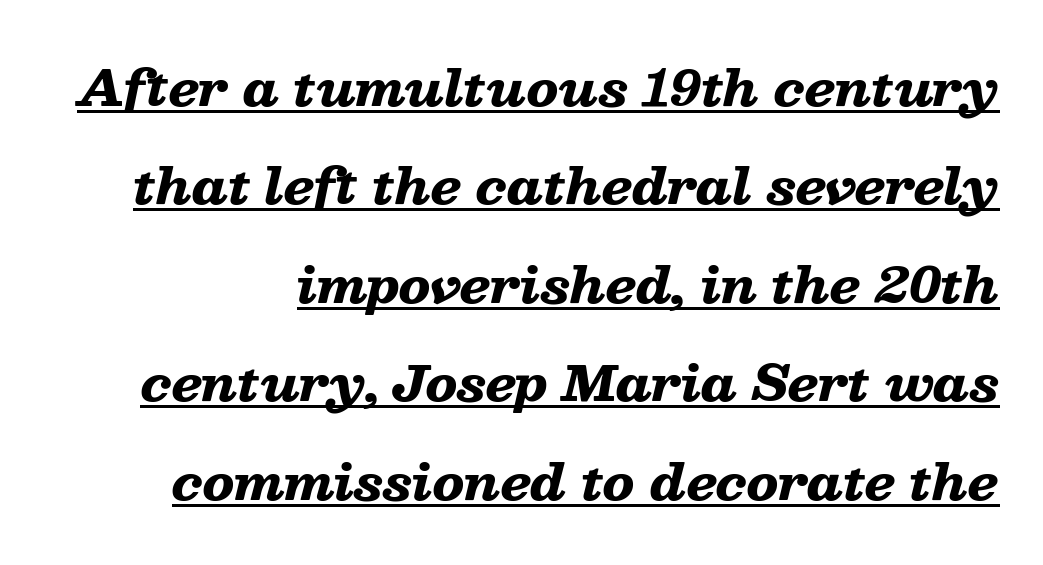
{"italic": "yes", "lean": "right", "slant_degrees": 13, "bold": "yes", "weight": "heavy", "width": "wide", "stroke_contrast": "low", "x_height": "medium", "monospaced": "no", "underline": "yes", "line_spacing": "loose", "line_spacing_ratio": 2.01, "letter_spacing": "normal", "letter_spacing_em": 0.0, "glyph_px": 49}
